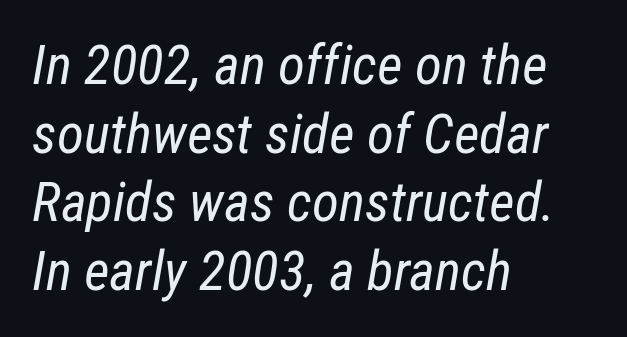
The lines sit at an ordinary, default distance from one another. You can tell it's italic because the verticals aren't actually vertical. The area under the type is left untouched. These lines keep a tight, regular rhythm from letter to letter. A student would call this left alignment; a typographer would say flush left, rag right. This reads as an unemphasized weight, regular at the heaviest.
